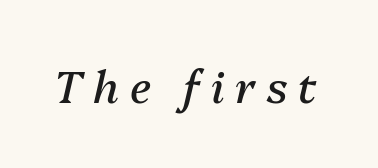
The image shows 44 px regular-weight type, italic (leaning right); set unusually wide letter spacing (+0.25 em), not underlined; medium stroke contrast and a medium x-height.
